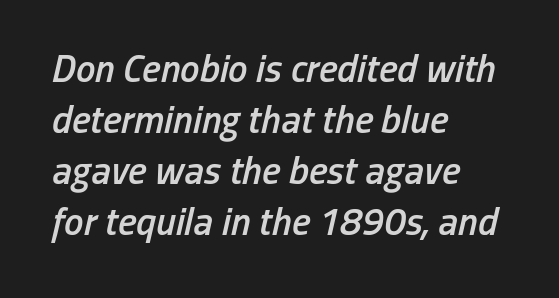
Q: Is the text bold? A: Semi-bold.
Q: Is the text italic (slanted)? A: Yes, it leans right by about 13 degrees.
Q: Is the text underlined? A: No.
Q: How is the paragraph aligned? A: Left-aligned.
Q: Is the spacing between letters normal or unusually wide? A: Normal.
Q: Is the spacing between lines tight, normal or loose? A: Normal.
Q: Width (condensed, normal, or wide)? A: Condensed.
Q: Stroke contrast? A: Low.
Q: x-height? A: Medium.
Q: Monospaced? A: No.
